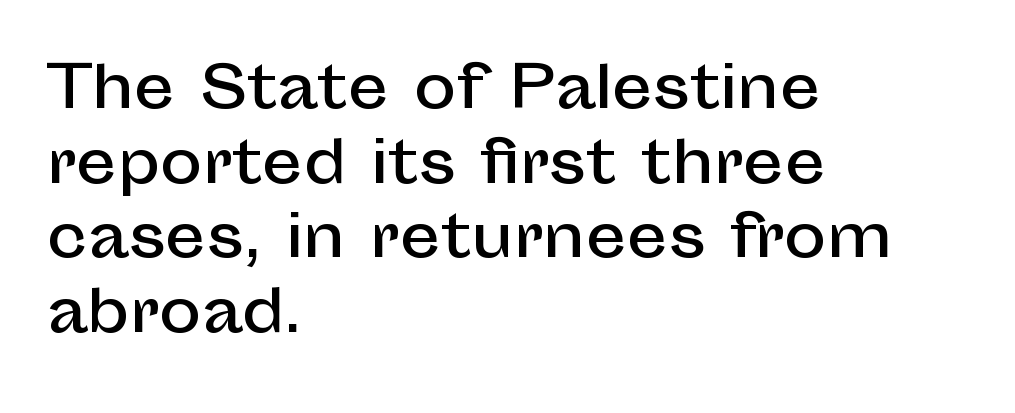
Q: Is the text italic (slanted)? A: No, it is upright.
Q: Is the typeface a serif or a sans-serif typeface? A: Sans-serif.
Q: Is the text underlined? A: No.
Q: How is the paragraph aligned? A: Left-aligned.
Q: Is the spacing between letters normal or unusually wide? A: Normal.
Q: Is the spacing between lines tight, normal or loose? A: Normal.
Q: Width (condensed, normal, or wide)? A: Normal.
Q: Stroke contrast? A: Low.
Q: x-height? A: Medium.
Q: Monospaced? A: No.
